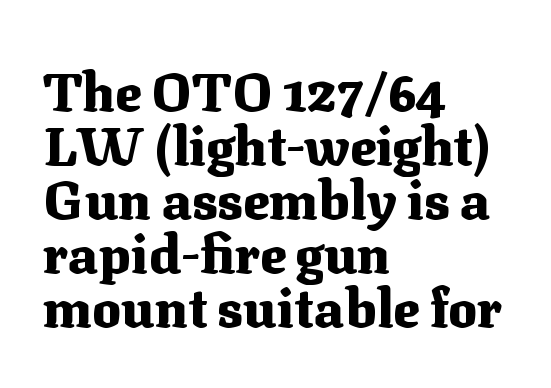
Q: Is the text bold? A: Yes.
Q: Is the text italic (slanted)? A: No, it is upright.
Q: Is the typeface a serif or a sans-serif typeface? A: Serif.
Q: Is the text underlined? A: No.
Q: How is the paragraph aligned? A: Left-aligned.
Q: Is the spacing between letters normal or unusually wide? A: Normal.
Q: Is the spacing between lines tight, normal or loose? A: Tight.
Q: Width (condensed, normal, or wide)? A: Normal.
Q: Stroke contrast? A: Medium.
Q: x-height? A: Medium.
Q: Monospaced? A: No.
